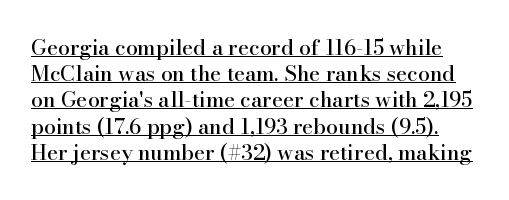
{"italic": "no", "underline": "yes", "line_spacing": "normal", "line_spacing_ratio": 1.25, "letter_spacing": "normal", "letter_spacing_em": 0.0, "glyph_px": 21}
